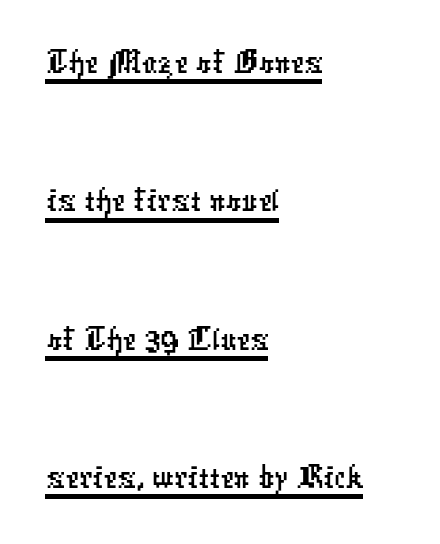
{"serif": "no", "width": "condensed", "stroke_contrast": "low", "x_height": "medium", "monospaced": "no", "underline": "yes", "align": "left", "line_spacing_ratio": 1.82, "letter_spacing": "normal", "letter_spacing_em": 0.0, "glyph_px": 76}
